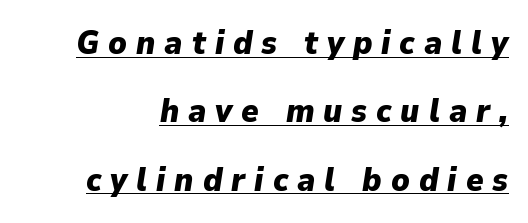
{"italic": "yes", "lean": "right", "slant_degrees": 9, "bold": "yes", "weight": "heavy", "width": "normal", "stroke_contrast": "low", "x_height": "medium", "monospaced": "no", "underline": "yes", "line_spacing": "loose", "line_spacing_ratio": 2.07, "letter_spacing": "wide", "letter_spacing_em": 0.27, "glyph_px": 33}
